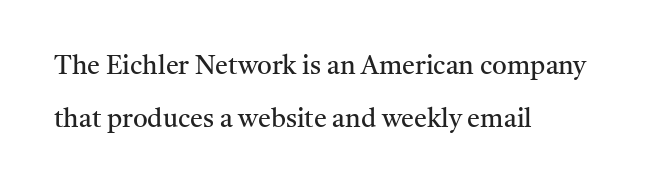
Q: Is the text bold? A: No.
Q: Is the text italic (slanted)? A: No, it is upright.
Q: Is the text underlined? A: No.
Q: How is the paragraph aligned? A: Left-aligned.
Q: Is the spacing between letters normal or unusually wide? A: Normal.
Q: Is the spacing between lines tight, normal or loose? A: Loose.
